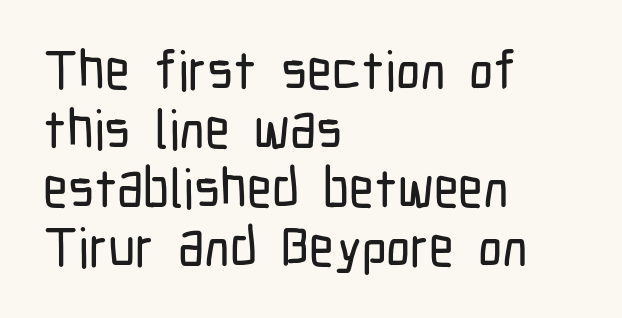
Q: Is the text italic (slanted)? A: No, it is upright.
Q: Is the typeface a serif or a sans-serif typeface? A: Sans-serif.
Q: Is the text underlined? A: No.
Q: How is the paragraph aligned? A: Left-aligned.
Q: Is the spacing between letters normal or unusually wide? A: Normal.
Q: Is the spacing between lines tight, normal or loose? A: Tight.
Q: Width (condensed, normal, or wide)? A: Condensed.
Q: Stroke contrast? A: Low.
Q: x-height? A: Medium.
Q: Monospaced? A: No.
